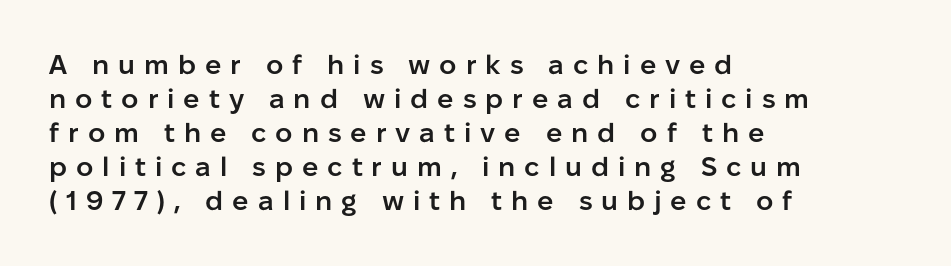
All the whitespace from short lines collects on the right. Nope, not italic — everything's standing straight. Someone cranked the tracking dial way up on this one. The words here are not underlined. Interline gaps are of average width in this sample. The glyphs have the mass of a demibold cut, below bold.
